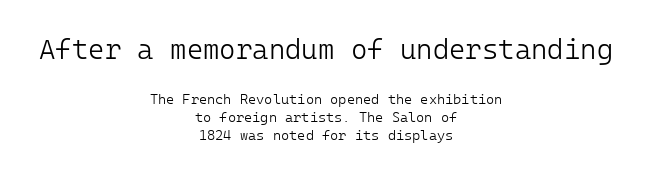
Q: Is the text bold? A: No.
Q: Is the text italic (slanted)? A: No, it is upright.
Q: Is the typeface a serif or a sans-serif typeface? A: Sans-serif.
Q: Is the text underlined? A: No.
Q: How is the paragraph aligned? A: Centered.
Q: Is the spacing between letters normal or unusually wide? A: Normal.
Q: Is the spacing between lines tight, normal or loose? A: Normal.
Q: Which block of text is set in a larger size, the first (top) or the second (bottom)? A: The first (top) one.
Q: Width (condensed, normal, or wide)? A: Normal.
Q: Stroke contrast? A: Low.
Q: x-height? A: Medium.
